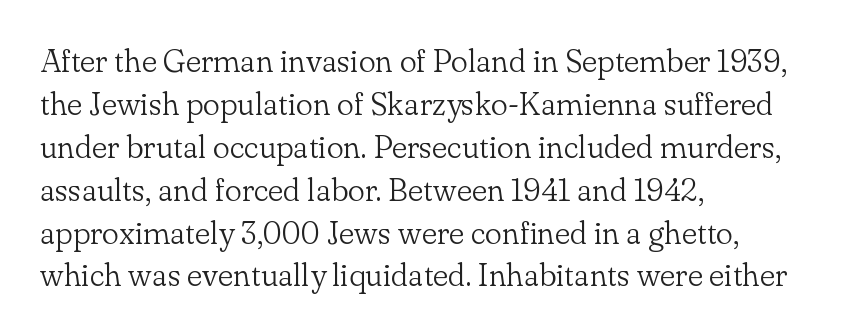
{"serif": "yes", "italic": "no", "bold": "no", "weight": "light", "width": "normal", "stroke_contrast": "low", "x_height": "small", "monospaced": "no", "underline": "no", "align": "left", "line_spacing": "normal", "line_spacing_ratio": 1.34, "letter_spacing": "normal", "letter_spacing_em": 0.0, "glyph_px": 32}
